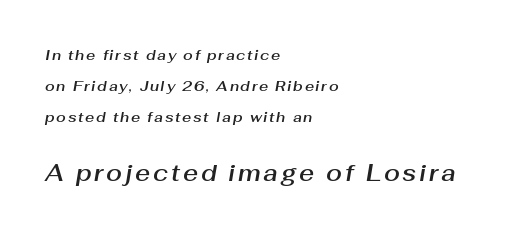
Honestly, the rows look like they've been pulled way apart. Would a proofreader flag this as italicized? Yes. Notice how the passage keeps a crisp vertical edge on the left only. Quick note: underline off. Two sizes are in play, and the larger belongs to the second block.
